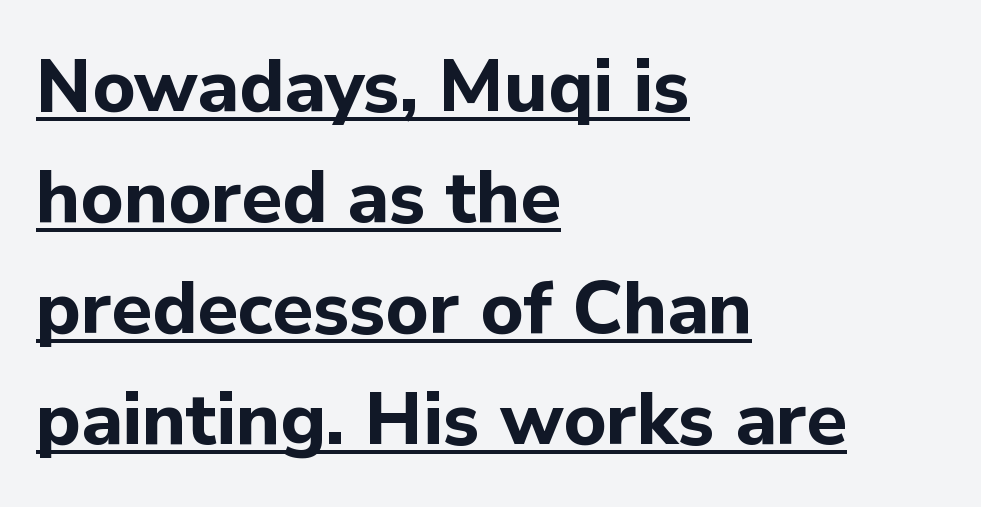
The image shows 74 px bold sans-serif type, upright; set left-aligned, normal line spacing (1.5x), normal letter spacing, underlined; low stroke contrast and a medium x-height.
